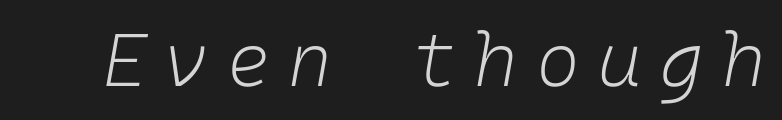
Q: Is the text bold? A: No.
Q: Is the text italic (slanted)? A: Yes, it leans right by about 10 degrees.
Q: Is the text underlined? A: No.
Q: Is the spacing between letters normal or unusually wide? A: Unusually wide.
Q: Width (condensed, normal, or wide)? A: Normal.
Q: Stroke contrast? A: Low.
Q: x-height? A: Medium.
